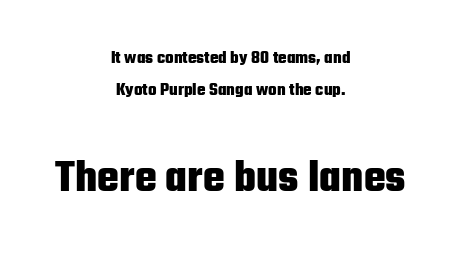
Q: Is the text bold? A: Yes.
Q: Is the text italic (slanted)? A: No, it is upright.
Q: Is the typeface a serif or a sans-serif typeface? A: Sans-serif.
Q: Is the text underlined? A: No.
Q: How is the paragraph aligned? A: Centered.
Q: Is the spacing between letters normal or unusually wide? A: Normal.
Q: Which block of text is set in a larger size, the first (top) or the second (bottom)? A: The second (bottom) one.
Q: Width (condensed, normal, or wide)? A: Condensed.
Q: Stroke contrast? A: Low.
Q: x-height? A: Medium.
Q: Monospaced? A: No.
